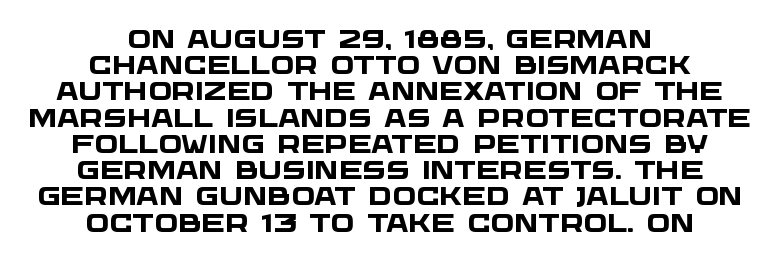
Q: Is the text bold? A: Yes.
Q: Is the text underlined? A: No.
Q: How is the paragraph aligned? A: Centered.
Q: Is the spacing between letters normal or unusually wide? A: Normal.
Q: Is the spacing between lines tight, normal or loose? A: Tight.
